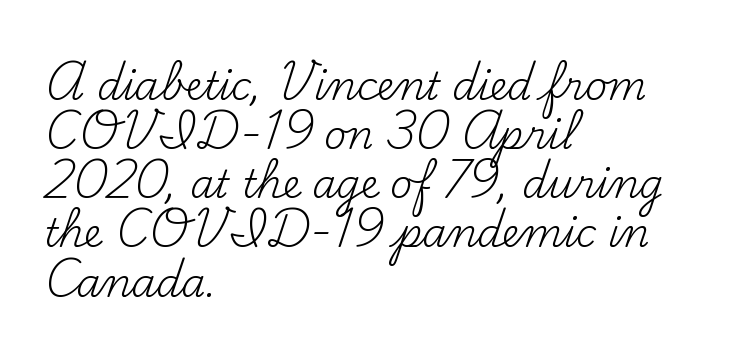
Q: Is the text bold? A: No.
Q: Is the text italic (slanted)? A: Yes.
Q: Is the typeface a serif or a sans-serif typeface? A: Serif.
Q: Is the text underlined? A: No.
Q: How is the paragraph aligned? A: Left-aligned.
Q: Is the spacing between letters normal or unusually wide? A: Normal.
Q: Is the spacing between lines tight, normal or loose? A: Normal.
Q: Width (condensed, normal, or wide)? A: Normal.
Q: Stroke contrast? A: Medium.
Q: x-height? A: Small.
Q: Monospaced? A: No.
